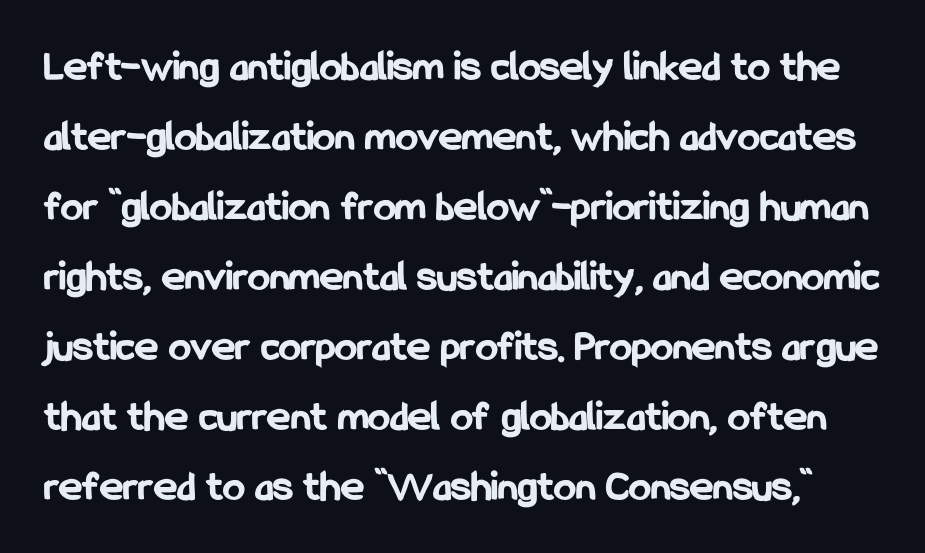
Q: Is the text bold? A: Yes.
Q: Is the text italic (slanted)? A: No, it is upright.
Q: Is the typeface a serif or a sans-serif typeface? A: Sans-serif.
Q: Is the text underlined? A: No.
Q: Is the spacing between letters normal or unusually wide? A: Normal.
Q: Is the spacing between lines tight, normal or loose? A: Normal.
Q: Width (condensed, normal, or wide)? A: Condensed.
Q: Stroke contrast? A: Low.
Q: x-height? A: Medium.
Q: Monospaced? A: No.
